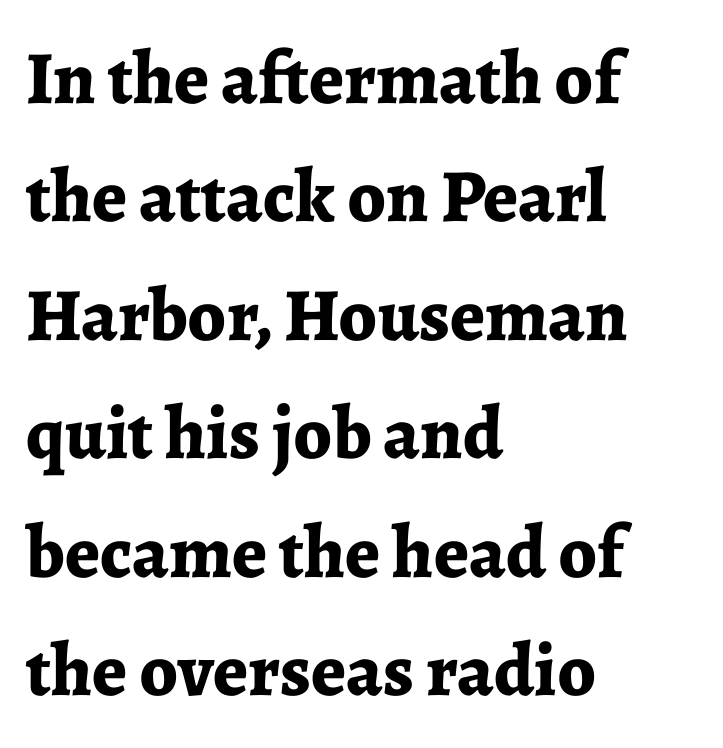
The image shows 75 px bold serif type, upright; set left-aligned, normal line spacing (1.58x), normal letter spacing, not underlined; low stroke contrast and a medium x-height.
